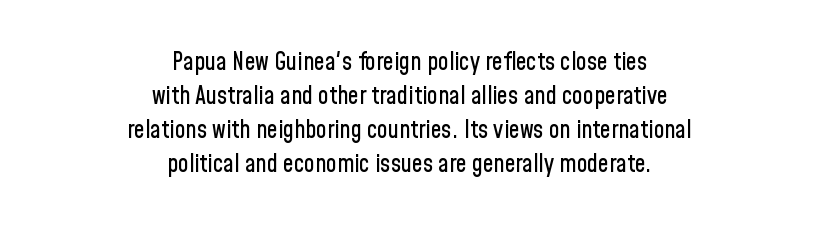
Q: Is the text italic (slanted)? A: No, it is upright.
Q: Is the text underlined? A: No.
Q: How is the paragraph aligned? A: Centered.
Q: Is the spacing between letters normal or unusually wide? A: Normal.
Q: Is the spacing between lines tight, normal or loose? A: Normal.
